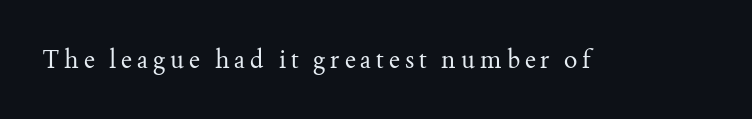
Q: Is the text bold? A: No.
Q: Is the text italic (slanted)? A: No, it is upright.
Q: Is the text underlined? A: No.
Q: Is the spacing between letters normal or unusually wide? A: Unusually wide.
